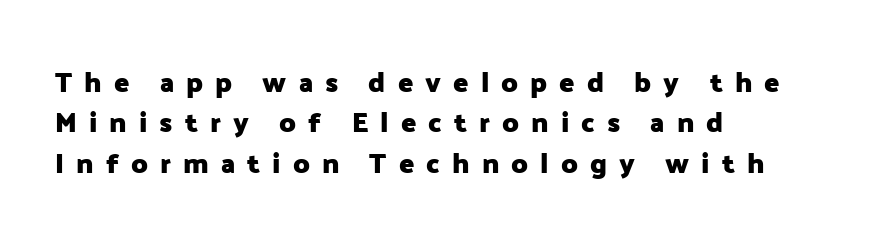
{"serif": "no", "italic": "no", "bold": "yes", "weight": "heavy", "width": "normal", "stroke_contrast": "low", "x_height": "medium", "monospaced": "no", "underline": "no", "align": "left", "line_spacing": "normal", "line_spacing_ratio": 1.44, "letter_spacing": "wide", "letter_spacing_em": 0.43, "glyph_px": 28}
